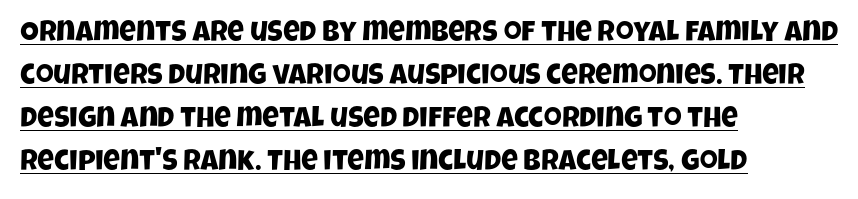
Vertically, the passage feels balanced, rows spaced as you'd expect. Does the type have serifs? No, each stem ends abruptly. Characters follow at the spacing the type designer built in. The face used here is proportionally spaced, like ordinary book or web type.
